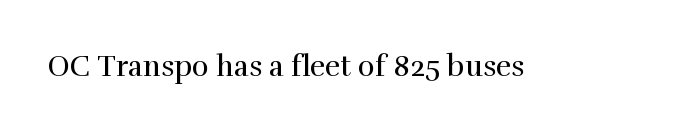
The passage shown is typeset with a serif family. The weight tops out at a normal text grade. Tracking here is standard; glyphs follow each other at the usual distance. Style check: upright.
